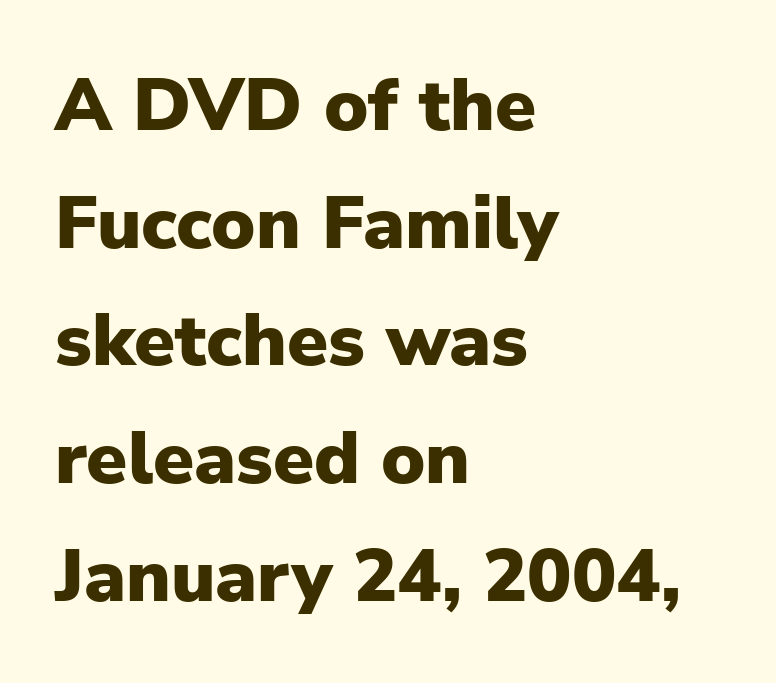
Q: Is the text bold? A: Yes.
Q: Is the text italic (slanted)? A: No, it is upright.
Q: Is the typeface a serif or a sans-serif typeface? A: Sans-serif.
Q: Is the text underlined? A: No.
Q: How is the paragraph aligned? A: Left-aligned.
Q: Is the spacing between letters normal or unusually wide? A: Normal.
Q: Is the spacing between lines tight, normal or loose? A: Normal.
Q: Width (condensed, normal, or wide)? A: Normal.
Q: Stroke contrast? A: Low.
Q: x-height? A: Medium.
Q: Monospaced? A: No.
